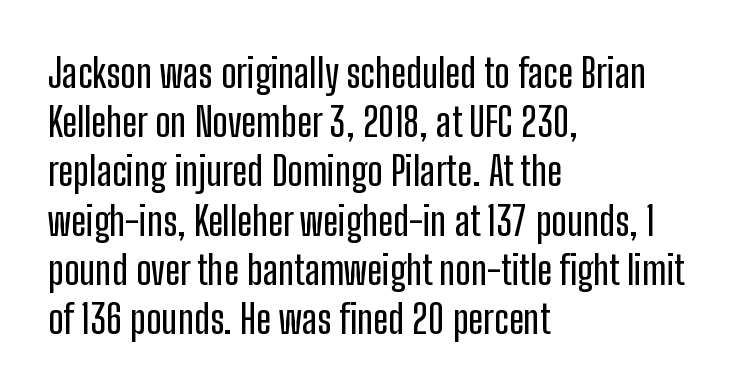
Q: Is the text italic (slanted)? A: No, it is upright.
Q: Is the typeface a serif or a sans-serif typeface? A: Sans-serif.
Q: Is the text underlined? A: No.
Q: How is the paragraph aligned? A: Left-aligned.
Q: Is the spacing between letters normal or unusually wide? A: Normal.
Q: Width (condensed, normal, or wide)? A: Condensed.
Q: Stroke contrast? A: Low.
Q: x-height? A: Medium.
Q: Monospaced? A: No.
